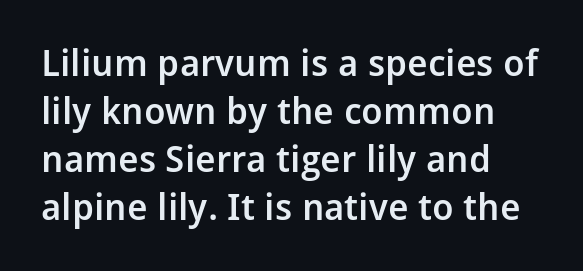
{"serif": "no", "italic": "no", "bold": "semi", "weight": "semibold", "width": "normal", "stroke_contrast": "low", "x_height": "medium", "monospaced": "no", "underline": "no", "align": "left", "line_spacing": "normal", "line_spacing_ratio": 1.3, "letter_spacing": "normal", "letter_spacing_em": 0.0, "glyph_px": 37}
